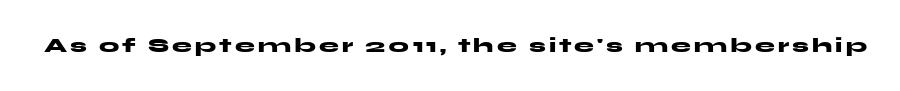
{"italic": "no", "bold": "yes", "underline": "no", "glyph_px": 20}
